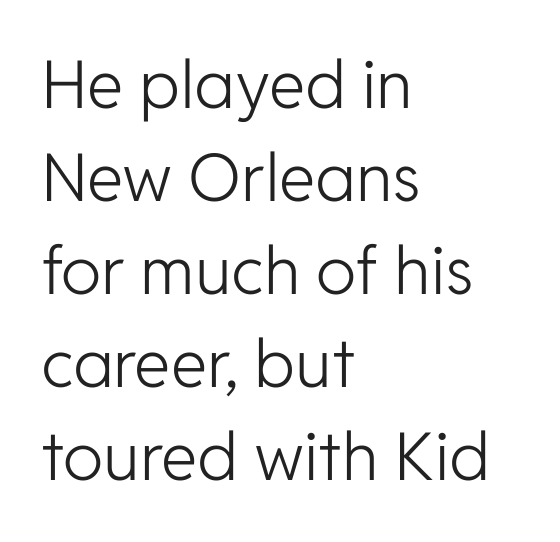
The rendering uses natural spacing where letterforms have individual widths. This rendering uses left alignment, leaving the right contour irregular. Nobody drew a line under any word here. If you measured baseline to baseline, you'd find a middling distance. Do the letters lean? They stand straight. Each stroke keeps to a modest, everyday thickness or less.
